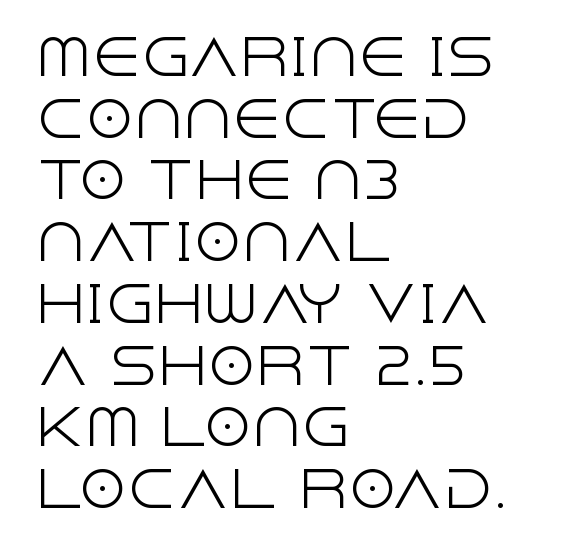
Unlike italic type, these characters show no tilt at all. Each letter keeps its own natural width here, so spacing adapts to shape. Vertical spacing — default. Stems and bowls with no extra thickness — not bold. The words here are not underlined.
